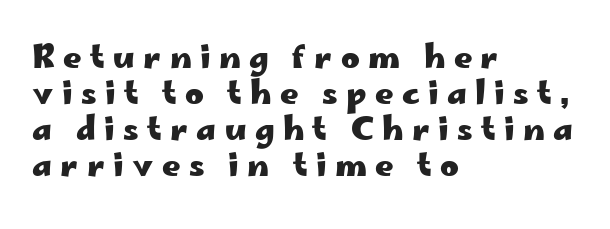
Check where the strokes stop: nothing finishes them off — pure sans. Is there any slant? The stems are plumb. Underlining? Definitely not there. Summary of weight: heavy, a full bold. Looks like regular typesetting: each glyph gets only the width it needs. The line-height multiplier appears low, near solid setting.
